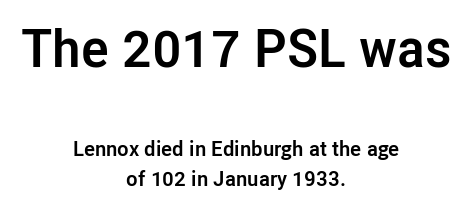
The image shows 53 px semibold sans-serif type, upright; set centered, normal line spacing (1.44x), normal letter spacing, not underlined; the first (top) block is 2.52x larger; low stroke contrast and a medium x-height.
